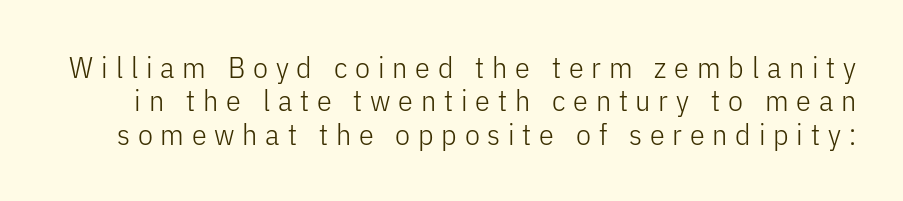
Q: Is the text bold? A: No.
Q: Is the text italic (slanted)? A: No, it is upright.
Q: Is the typeface a serif or a sans-serif typeface? A: Sans-serif.
Q: Is the text underlined? A: No.
Q: Is the spacing between letters normal or unusually wide? A: Unusually wide.
Q: Is the spacing between lines tight, normal or loose? A: Tight.
Q: Width (condensed, normal, or wide)? A: Condensed.
Q: Stroke contrast? A: Low.
Q: x-height? A: Medium.
Q: Monospaced? A: No.
